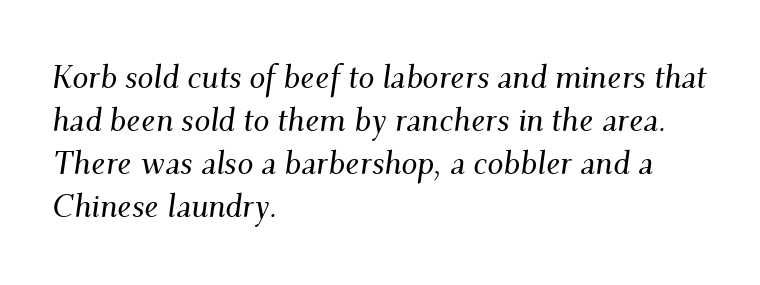
The letters advance in unequal steps, a hallmark of proportional type. What kind of face is this? One with serifs. The space beneath each line is pristine and unruled. How would I describe the line gaps? Plain and ordinary. This sample is left-justified, so line endings fall wherever the words run out.
